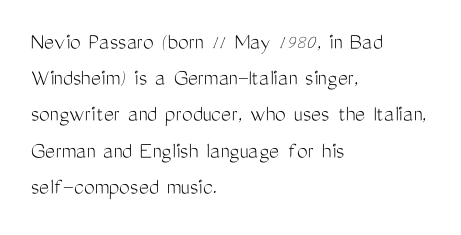
Default kerning and tracking; the words read as compact shapes. Tall strokes in this sample are plumb rather than angled. This rendering uses left alignment, leaving the right contour irregular. Students, observe: this is what conventionally led text looks like. Each stroke keeps to a modest, everyday thickness or less. Honestly, there is no underline to notice here at all.
